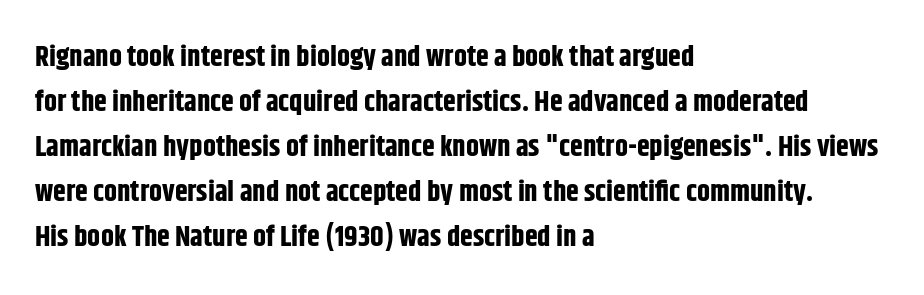
Q: Is the text bold? A: Yes.
Q: Is the text italic (slanted)? A: No, it is upright.
Q: Is the typeface a serif or a sans-serif typeface? A: Sans-serif.
Q: Is the text underlined? A: No.
Q: How is the paragraph aligned? A: Left-aligned.
Q: Is the spacing between letters normal or unusually wide? A: Normal.
Q: Is the spacing between lines tight, normal or loose? A: Normal.
Q: Width (condensed, normal, or wide)? A: Condensed.
Q: Stroke contrast? A: Low.
Q: x-height? A: Large.
Q: Monospaced? A: No.
